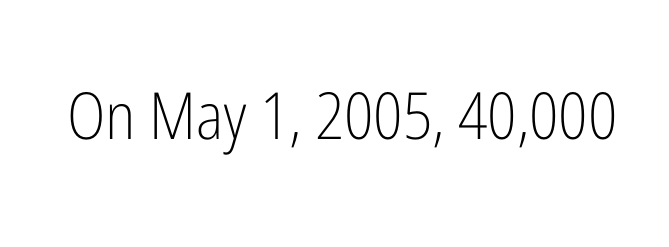
The image shows 65 px light, condensed sans-serif type, upright; set normal letter spacing, not underlined; low stroke contrast and a medium x-height.
